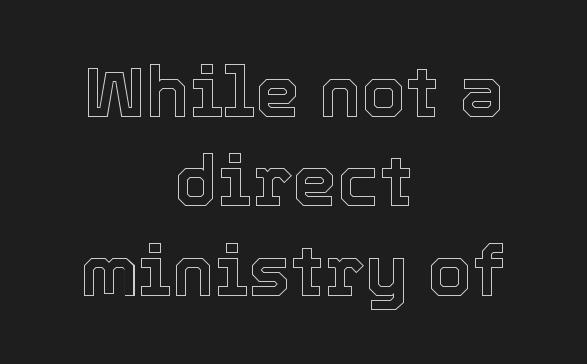
Interline gaps are of average width in this sample. Any mark beneath the type? The region is blank. The rendering uses natural spacing where letterforms have individual widths. Nobody touched the tracking dial on this one.
